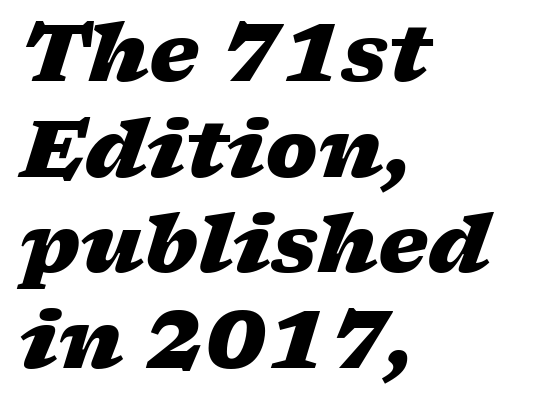
The image shows 79 px heavy, wide type, italic (leaning right); set left-aligned, line spacing 1.21x, normal letter spacing, not underlined; low stroke contrast and a medium x-height.
